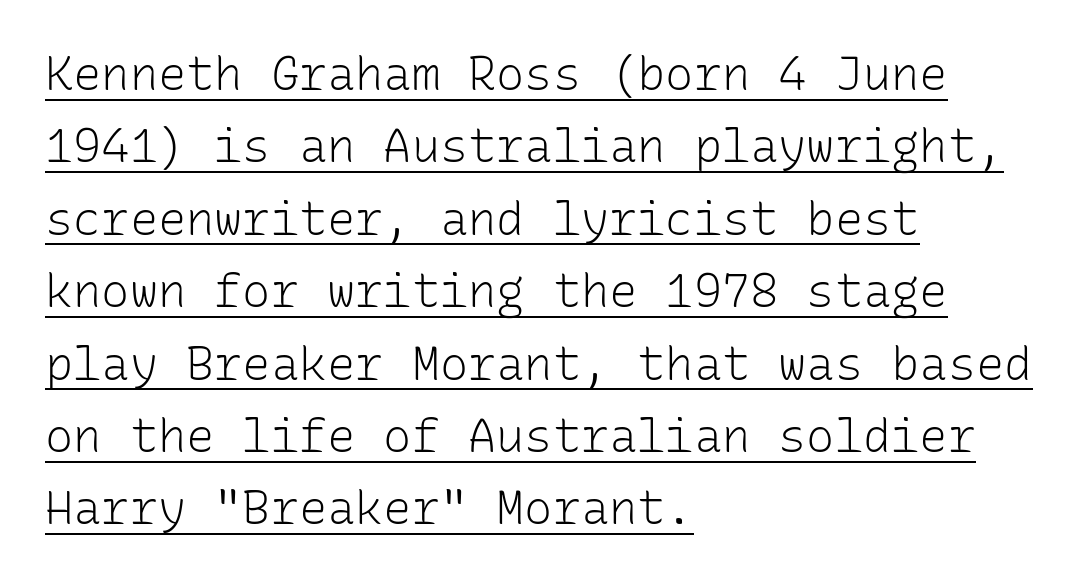
{"serif": "no", "italic": "no", "bold": "no", "weight": "light", "width": "normal", "stroke_contrast": "low", "x_height": "medium", "monospaced": "yes", "underline": "yes", "align": "left", "line_spacing": "normal", "line_spacing_ratio": 1.54, "letter_spacing": "normal", "letter_spacing_em": 0.0, "glyph_px": 47}
